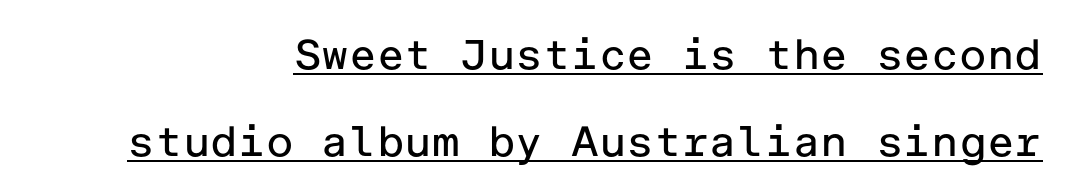
Q: Is the text bold? A: No.
Q: Is the text italic (slanted)? A: No, it is upright.
Q: Is the typeface a serif or a sans-serif typeface? A: Sans-serif.
Q: Is the text underlined? A: Yes.
Q: How is the paragraph aligned? A: Right-aligned.
Q: Is the spacing between letters normal or unusually wide? A: Normal.
Q: Is the spacing between lines tight, normal or loose? A: Loose.
Q: Width (condensed, normal, or wide)? A: Normal.
Q: Stroke contrast? A: Low.
Q: x-height? A: Medium.
